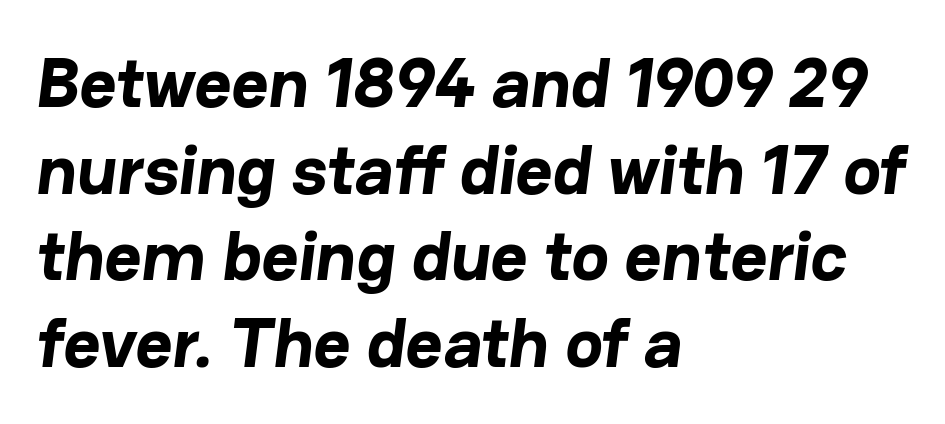
These lines are set flush left with a ragged right edge. The letters carry no serifs — their stems end cleanly without finishing strokes. Nothing unusual about the tracking: characters are spaced as the font intends. The passage shown is typed in a proportional face where columns would drift. Is the type bold? Yes — the strokes are clearly thick and heavy.
